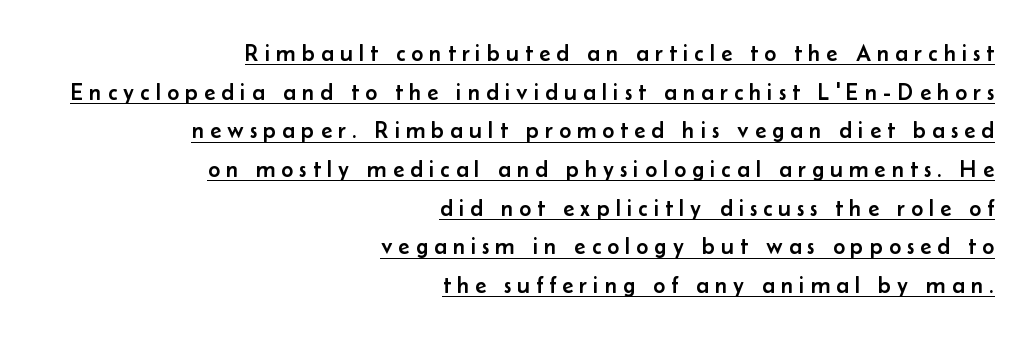
{"italic": "no", "underline": "yes", "align": "right", "line_spacing": "normal", "line_spacing_ratio": 1.68, "letter_spacing": "wide", "letter_spacing_em": 0.27, "glyph_px": 23}
